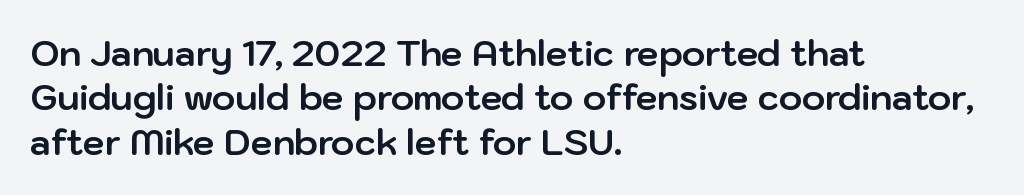
Q: Is the text bold? A: Yes.
Q: Is the text italic (slanted)? A: No, it is upright.
Q: Is the typeface a serif or a sans-serif typeface? A: Sans-serif.
Q: Is the text underlined? A: No.
Q: How is the paragraph aligned? A: Left-aligned.
Q: Is the spacing between letters normal or unusually wide? A: Normal.
Q: Is the spacing between lines tight, normal or loose? A: Normal.
Q: Width (condensed, normal, or wide)? A: Normal.
Q: Stroke contrast? A: Low.
Q: x-height? A: Medium.
Q: Monospaced? A: No.
